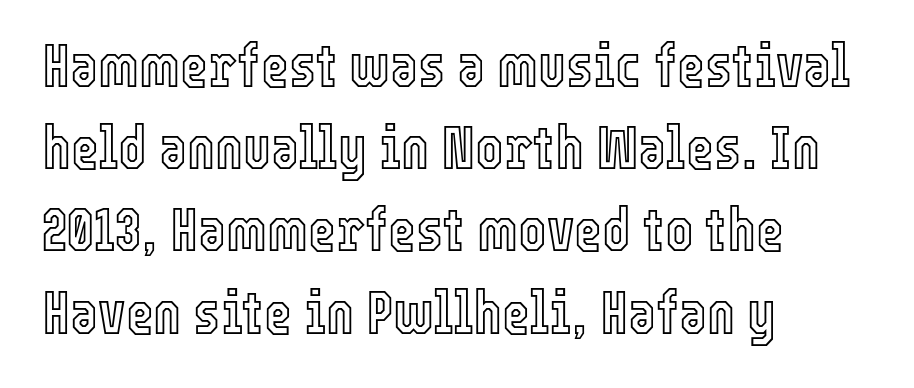
Q: Is the text italic (slanted)? A: No, it is upright.
Q: Is the text underlined? A: No.
Q: How is the paragraph aligned? A: Left-aligned.
Q: Is the spacing between letters normal or unusually wide? A: Normal.
Q: Is the spacing between lines tight, normal or loose? A: Normal.
Q: Width (condensed, normal, or wide)? A: Condensed.
Q: x-height? A: Medium.
Q: Monospaced? A: No.
